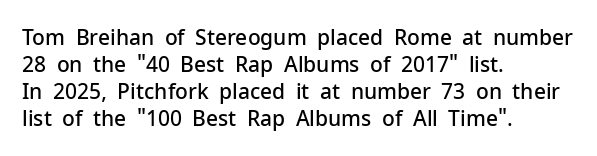
The typography opts for an upright posture over an oblique one. The typesetting leans somewhat heavy: a semibold. Look at the tracking — it's just the regular setting, nothing added. Bare-footed words on every line. Summary of vertical rhythm: regular, with standard interline spacing. The paragraph shown leans on its left margin.
